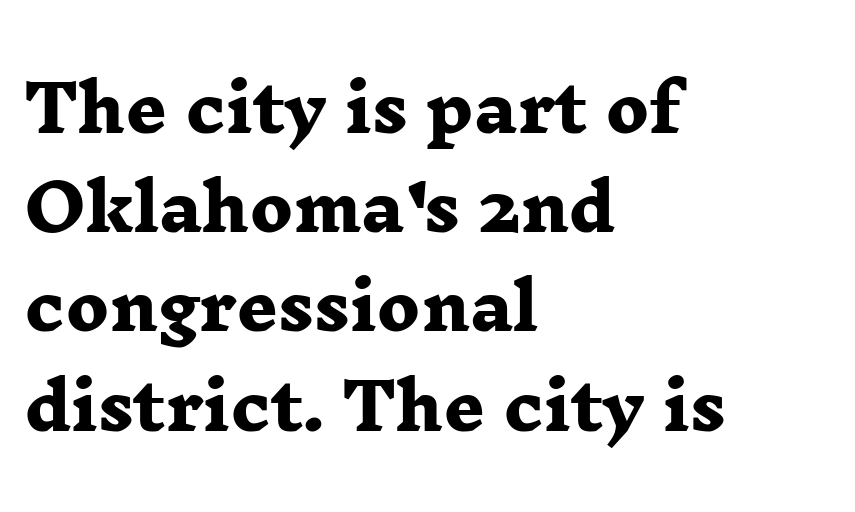
Alignment: flush left. A typesetter would call this proportional, since set widths differ per character. Spacing between characters is what you'd get straight out of the box. The space beneath each line is pristine and unruled. This sample uses a serif face. Every letter is thick-stroked: bold, no question.
